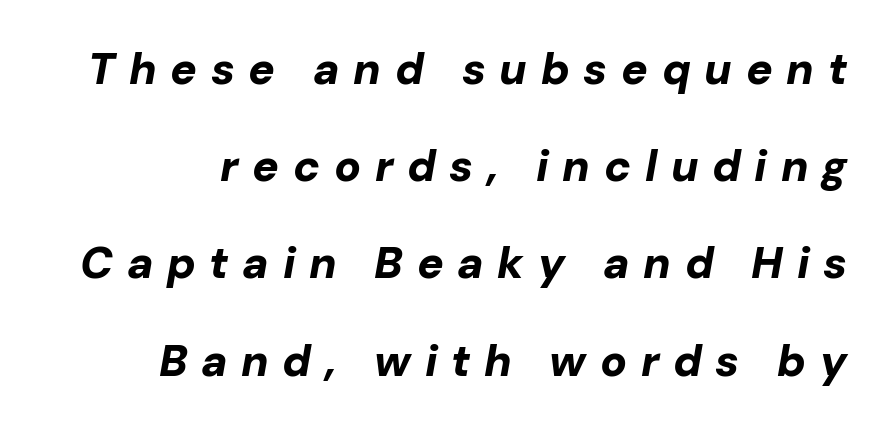
{"italic": "yes", "lean": "right", "slant_degrees": 10, "bold": "yes", "weight": "bold", "width": "normal", "stroke_contrast": "low", "x_height": "medium", "monospaced": "no", "underline": "no", "line_spacing": "loose", "line_spacing_ratio": 2.21, "letter_spacing": "wide", "letter_spacing_em": 0.31, "glyph_px": 44}
